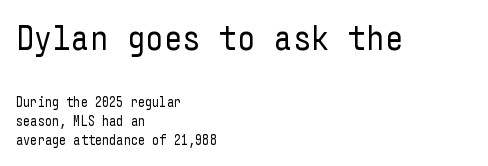
{"serif": "no", "italic": "no", "bold": "no", "weight": "regular", "width": "condensed", "stroke_contrast": "low", "x_height": "medium", "underline": "no", "align": "left", "line_spacing": "normal", "line_spacing_ratio": 1.35, "letter_spacing": "normal", "letter_spacing_em": 0.0, "larger_block": "first", "size_ratio": 2.57, "glyph_px": 36}
